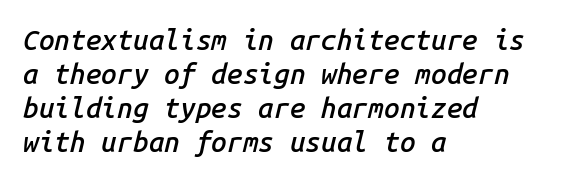
The image shows 28 px semibold type, italic (leaning right), monospaced; set left-aligned, line spacing 1.21x, normal letter spacing, not underlined; low stroke contrast and a medium x-height.
